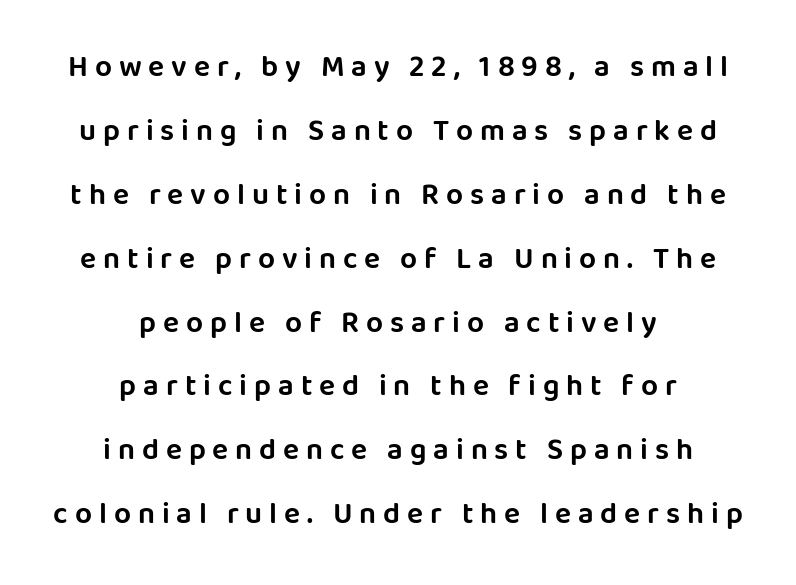
Casual observation: everything's sitting right in the middle. In terms of letterform style, serifs are entirely absent. In terms of leading, this rendering errs on the spacious side. Designer's note — italics off, roman on. Think of a printed novel: that variable character pitch is what you see here. Plain, unruled lines of type.
